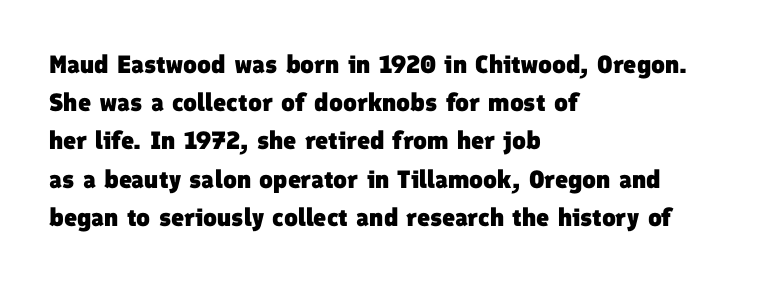
The image shows 25 px bold type; set left-aligned, normal line spacing (1.53x), normal letter spacing, not underlined.
